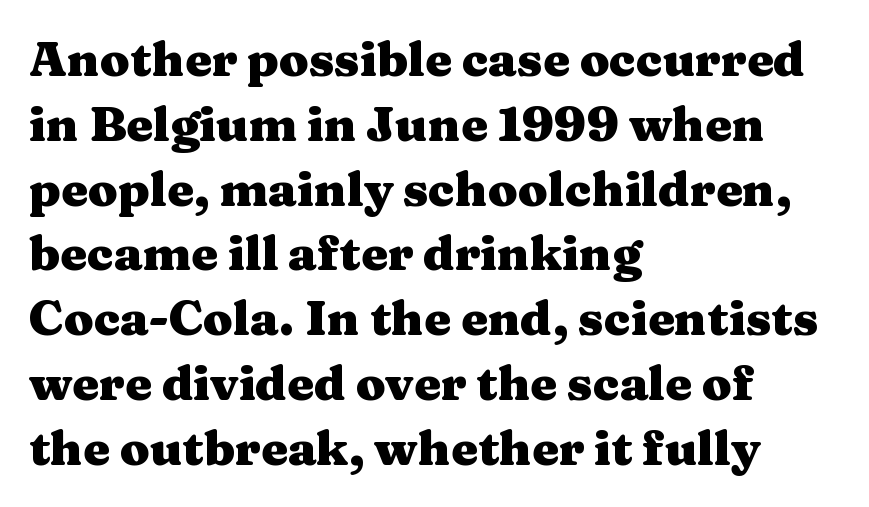
The face used here is rendered with its standard letterfit. The string is rendered with underlining switched off. The text block is weighted toward the left margin, trailing off unevenly rightward. You could not count columns in this text — the font is proportionally spaced. Summary of vertical rhythm: regular, with standard interline spacing.
